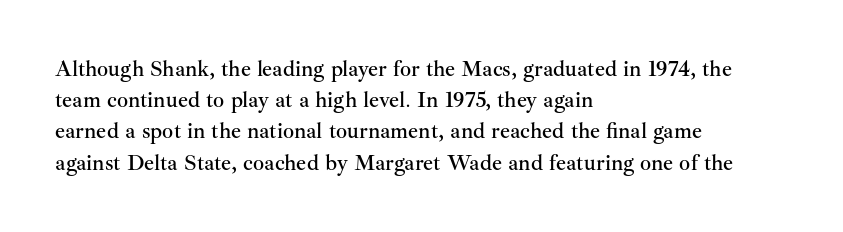
{"italic": "no", "underline": "no", "align": "left", "line_spacing": "normal", "line_spacing_ratio": 1.42, "letter_spacing": "normal", "letter_spacing_em": 0.0, "glyph_px": 22}
